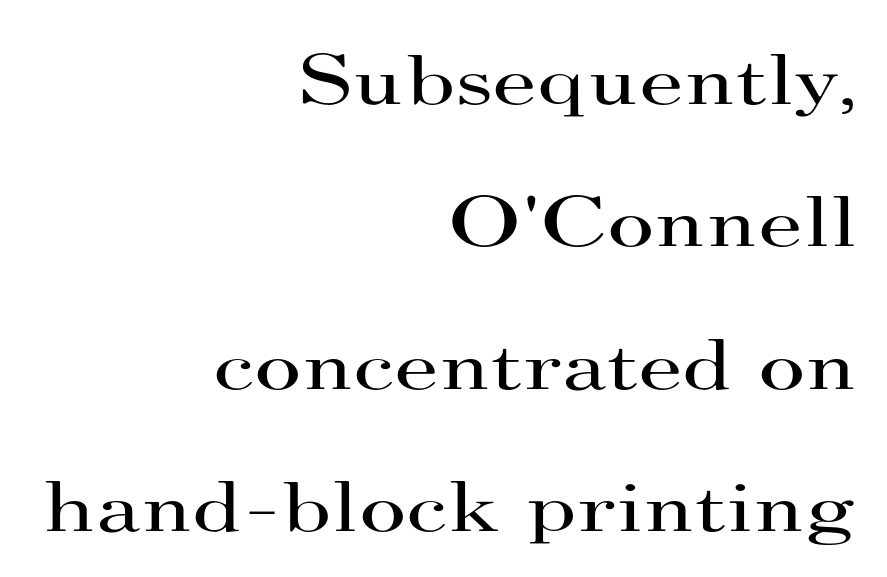
The image shows 73 px regular-weight, wide serif type, upright; set right-aligned, loose line spacing (1.95x), normal letter spacing, not underlined; high stroke contrast and a small x-height.
